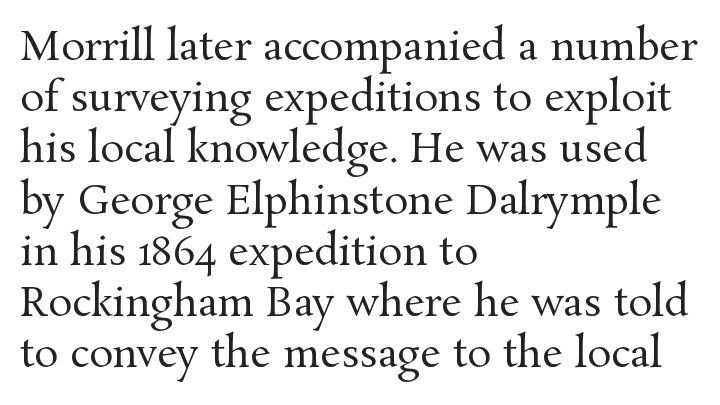
The image shows 40 px regular-weight serif type, upright; set left-aligned, normal line spacing (1.28x), normal letter spacing, not underlined; medium stroke contrast and a medium x-height.
